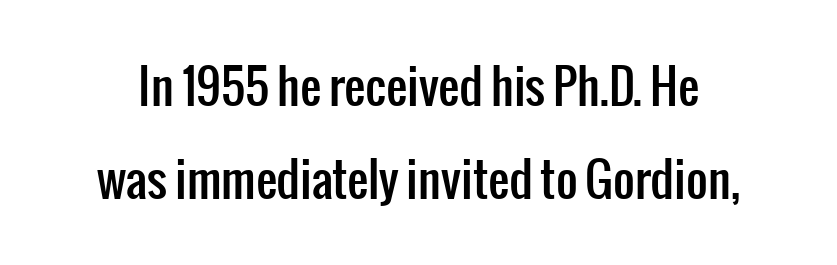
Q: Is the text italic (slanted)? A: No, it is upright.
Q: Is the typeface a serif or a sans-serif typeface? A: Sans-serif.
Q: Is the text underlined? A: No.
Q: Is the spacing between letters normal or unusually wide? A: Normal.
Q: Is the spacing between lines tight, normal or loose? A: Loose.
Q: Width (condensed, normal, or wide)? A: Condensed.
Q: Stroke contrast? A: Low.
Q: x-height? A: Medium.
Q: Monospaced? A: No.
